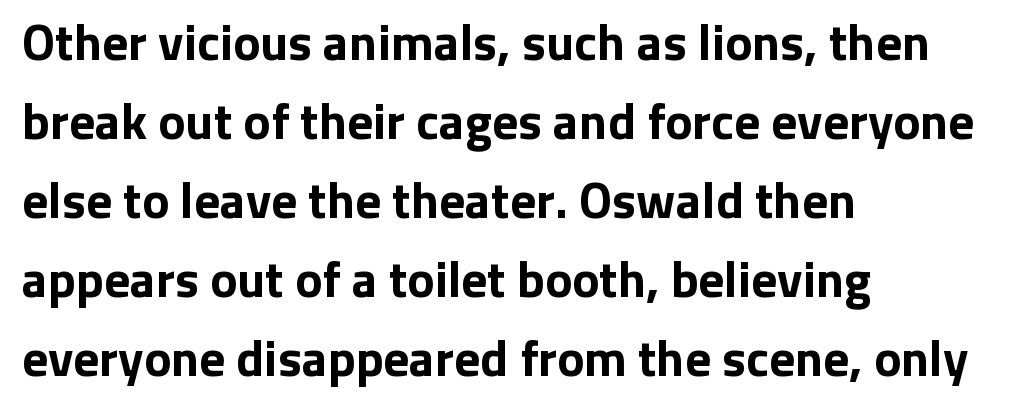
Q: Is the text bold? A: Yes.
Q: Is the text italic (slanted)? A: No, it is upright.
Q: Is the typeface a serif or a sans-serif typeface? A: Sans-serif.
Q: Is the text underlined? A: No.
Q: How is the paragraph aligned? A: Left-aligned.
Q: Is the spacing between letters normal or unusually wide? A: Normal.
Q: Is the spacing between lines tight, normal or loose? A: Normal.
Q: Width (condensed, normal, or wide)? A: Normal.
Q: Stroke contrast? A: Low.
Q: x-height? A: Medium.
Q: Monospaced? A: No.
